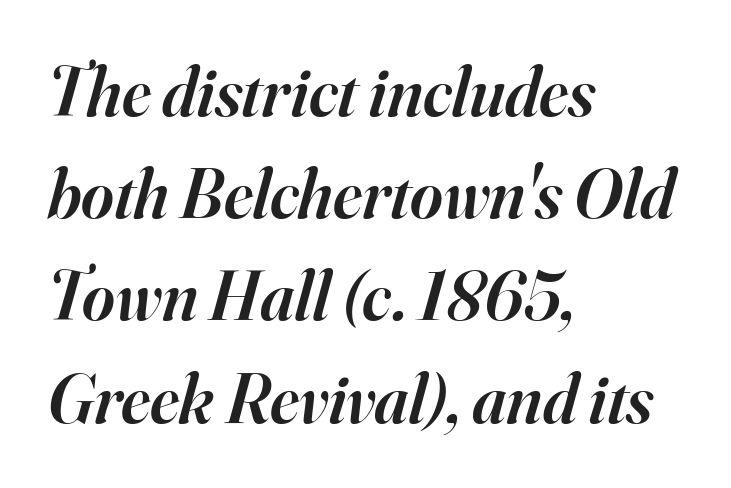
Q: Is the text bold? A: Semi-bold.
Q: Is the text italic (slanted)? A: Yes, it leans right by about 16 degrees.
Q: Is the typeface a serif or a sans-serif typeface? A: Serif.
Q: Is the text underlined? A: No.
Q: How is the paragraph aligned? A: Left-aligned.
Q: Is the spacing between letters normal or unusually wide? A: Normal.
Q: Is the spacing between lines tight, normal or loose? A: Normal.
Q: Width (condensed, normal, or wide)? A: Normal.
Q: Stroke contrast? A: High.
Q: x-height? A: Small.
Q: Monospaced? A: No.
